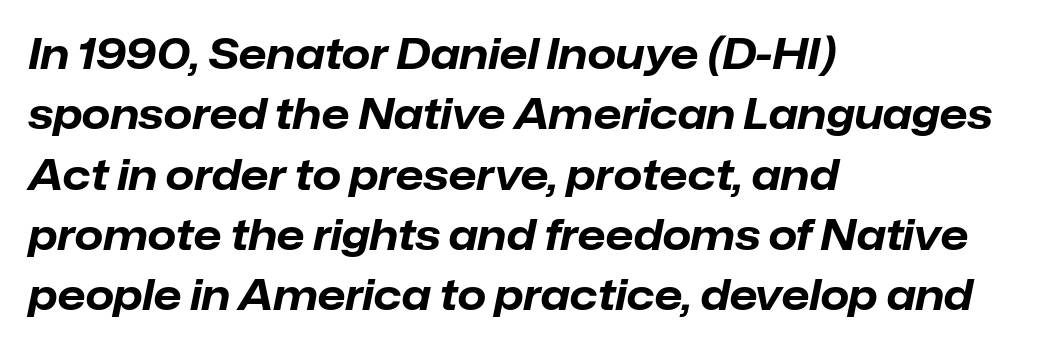
Q: Is the text bold? A: Yes.
Q: Is the text italic (slanted)? A: Yes, it leans right by about 12 degrees.
Q: Is the text underlined? A: No.
Q: How is the paragraph aligned? A: Left-aligned.
Q: Is the spacing between letters normal or unusually wide? A: Normal.
Q: Is the spacing between lines tight, normal or loose? A: Normal.
Q: Width (condensed, normal, or wide)? A: Normal.
Q: Stroke contrast? A: Low.
Q: x-height? A: Medium.
Q: Monospaced? A: No.
